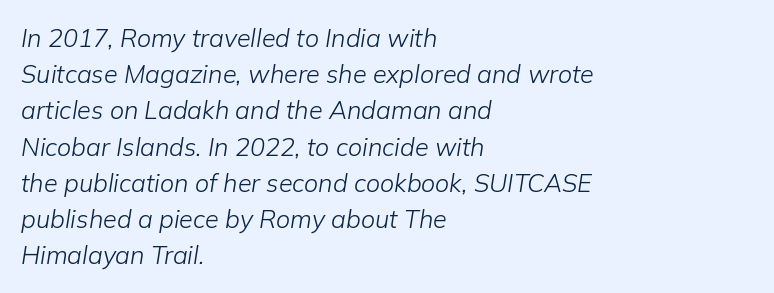
The horizontal fit of the characters is conventional and even. Honestly, there is no underline to notice here at all. Stems here are at most as thick as an everyday book face. The rendering anchors every line to the left-hand side. If you measured baseline to baseline, you'd find a middling distance.
